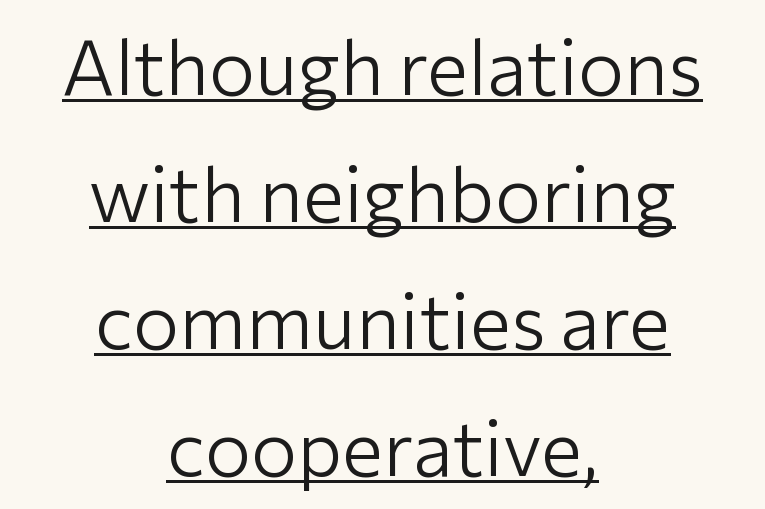
Q: Is the text bold? A: No.
Q: Is the text italic (slanted)? A: No, it is upright.
Q: Is the typeface a serif or a sans-serif typeface? A: Sans-serif.
Q: Is the text underlined? A: Yes.
Q: How is the paragraph aligned? A: Centered.
Q: Is the spacing between letters normal or unusually wide? A: Normal.
Q: Is the spacing between lines tight, normal or loose? A: Normal.
Q: Width (condensed, normal, or wide)? A: Normal.
Q: Stroke contrast? A: Low.
Q: x-height? A: Medium.
Q: Monospaced? A: No.
